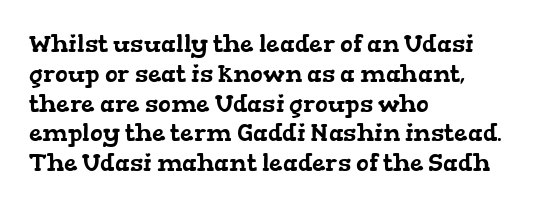
{"underline": "no", "align": "left", "line_spacing_ratio": 1.24, "letter_spacing": "normal", "letter_spacing_em": 0.0, "glyph_px": 24}
